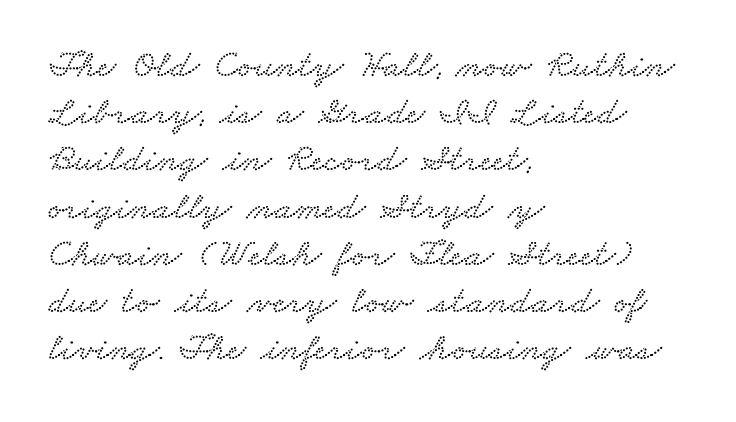
{"serif": "yes", "width": "wide", "stroke_contrast": "low", "x_height": "small", "monospaced": "no", "underline": "no", "align": "left", "line_spacing_ratio": 1.21, "letter_spacing": "normal", "letter_spacing_em": 0.0, "glyph_px": 39}
